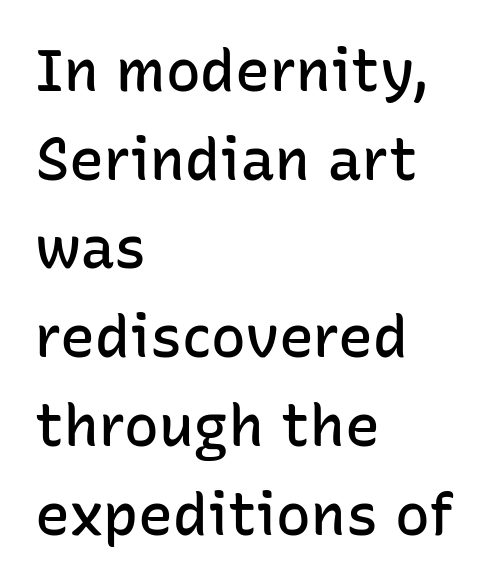
Is the letter spacing exaggerated? No — it looks like the ordinary default. Here the designer chose a conventional face with non-uniform glyph widths. These lines are composed in type without serifs. Every character sits straight up, as roman type does. Left-aligned paragraph, ragged on the right.
